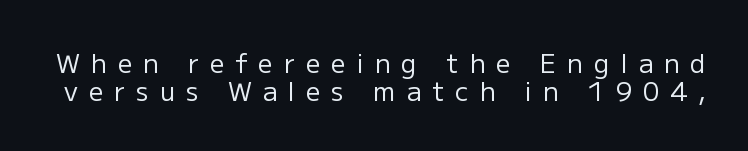
Q: Is the text bold? A: No.
Q: Is the text italic (slanted)? A: No, it is upright.
Q: Is the text underlined? A: No.
Q: Is the spacing between letters normal or unusually wide? A: Unusually wide.
Q: Is the spacing between lines tight, normal or loose? A: Tight.
